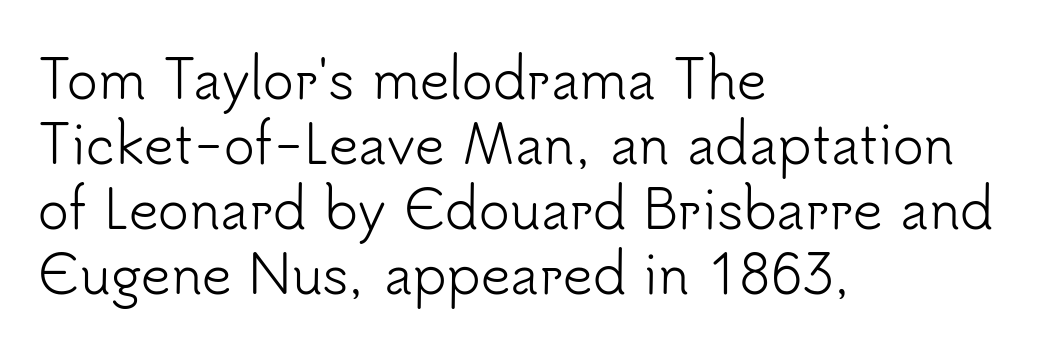
Q: Is the text bold? A: No.
Q: Is the text italic (slanted)? A: No, it is upright.
Q: Is the typeface a serif or a sans-serif typeface? A: Sans-serif.
Q: Is the text underlined? A: No.
Q: How is the paragraph aligned? A: Left-aligned.
Q: Is the spacing between letters normal or unusually wide? A: Normal.
Q: Is the spacing between lines tight, normal or loose? A: Normal.
Q: Width (condensed, normal, or wide)? A: Normal.
Q: Stroke contrast? A: Low.
Q: x-height? A: Small.
Q: Monospaced? A: No.
